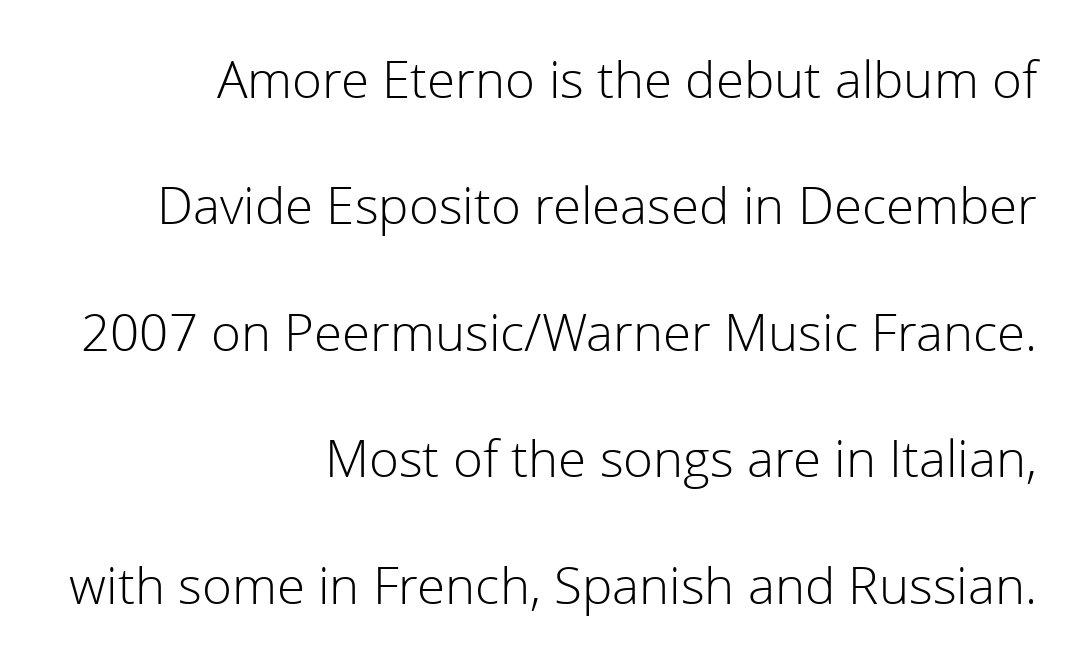
{"serif": "no", "italic": "no", "bold": "no", "weight": "light", "width": "normal", "stroke_contrast": "low", "x_height": "medium", "monospaced": "no", "underline": "no", "align": "right", "line_spacing": "loose", "line_spacing_ratio": 2.48, "letter_spacing": "normal", "letter_spacing_em": 0.0, "glyph_px": 51}
